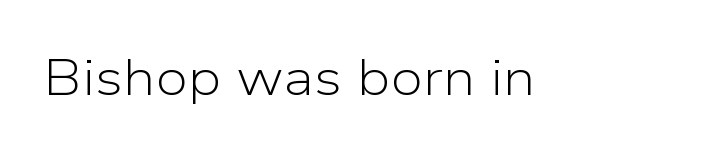
The image shows 51 px light sans-serif type, upright; set normal letter spacing, not underlined; low stroke contrast and a medium x-height.
